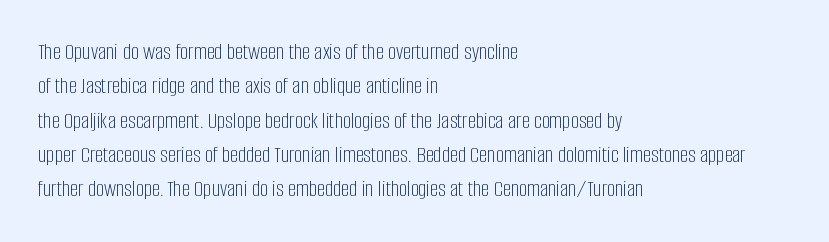
Q: Is the text bold? A: No.
Q: Is the text italic (slanted)? A: No, it is upright.
Q: Is the text underlined? A: No.
Q: How is the paragraph aligned? A: Left-aligned.
Q: Is the spacing between letters normal or unusually wide? A: Normal.
Q: Is the spacing between lines tight, normal or loose? A: Normal.
